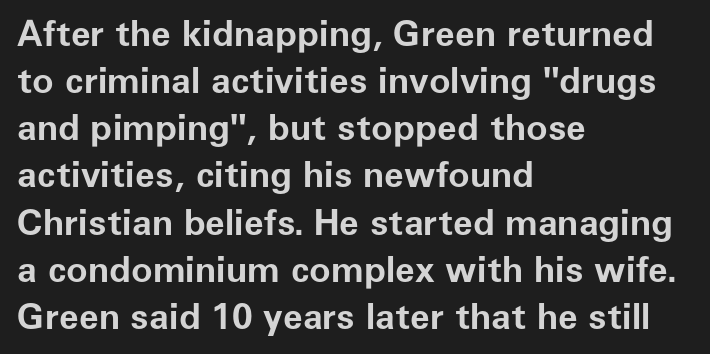
Nope, not italic — everything's standing straight. Interline gaps are of average width in this sample. Spacing between characters is what you'd get straight out of the box. Letters rest on an invisible, unmarked baseline. Typesetter's note: full bold, strokes at maximum text heaviness. Reading down the block, your eye returns to a fixed left position each line.
